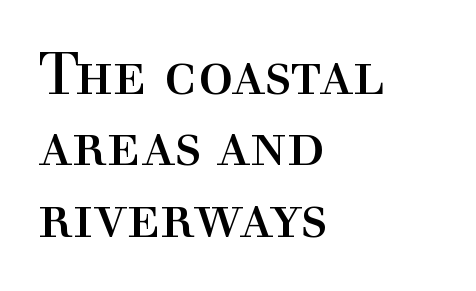
Q: Is the text bold? A: No.
Q: Is the text italic (slanted)? A: No, it is upright.
Q: Is the typeface a serif or a sans-serif typeface? A: Serif.
Q: Is the text underlined? A: No.
Q: How is the paragraph aligned? A: Left-aligned.
Q: Is the spacing between letters normal or unusually wide? A: Normal.
Q: Width (condensed, normal, or wide)? A: Normal.
Q: x-height? A: Medium.
Q: Monospaced? A: No.
